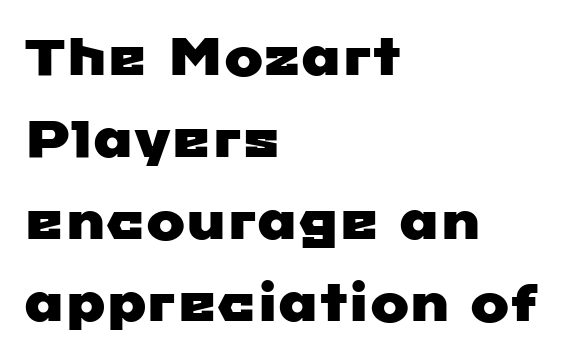
The image shows 52 px wide sans-serif type; set left-aligned, normal line spacing (1.58x), normal letter spacing, not underlined; low stroke contrast and a medium x-height.
